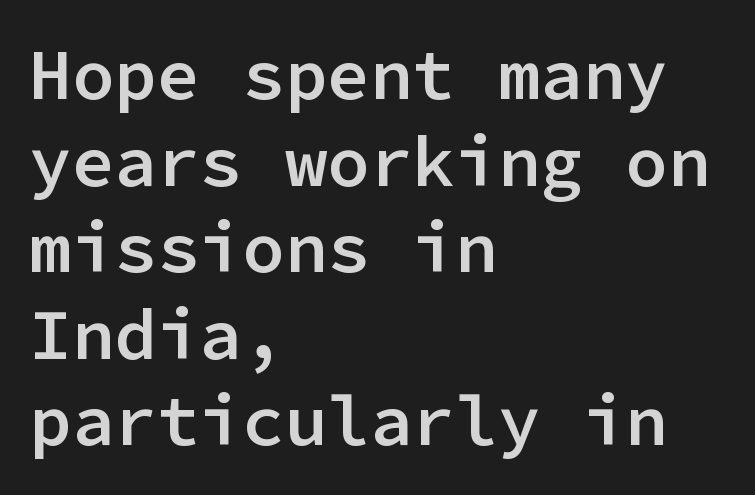
The image shows 71 px semibold sans-serif type, upright, monospaced; set left-aligned, line spacing 1.22x, normal letter spacing, not underlined; low stroke contrast and a medium x-height.
